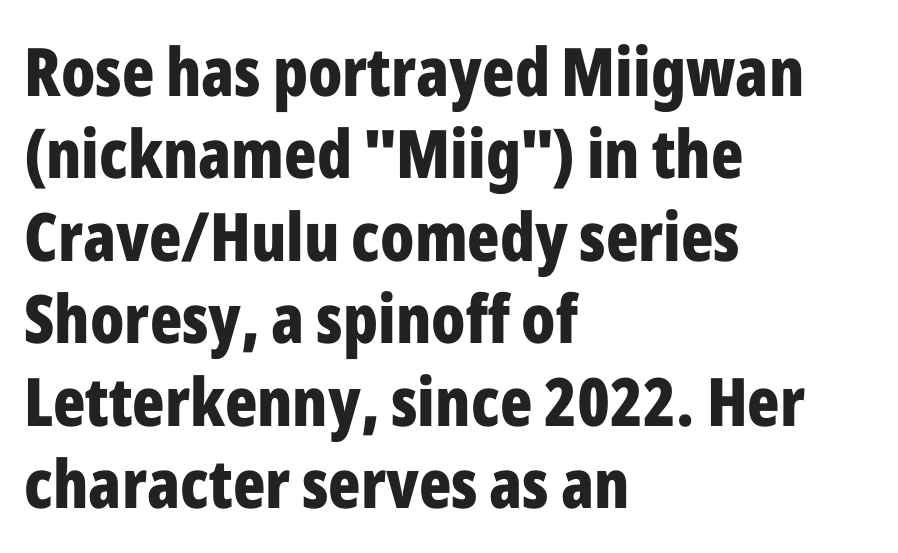
No feet cap the strokes, marking this as sans-serif type. Nobody drew a line under any word here. Every character sits straight up, as roman type does. These lines keep a tight, regular rhythm from letter to letter. Casual observation: everything's shoved over to the left. Is this a fixed-width face? No — the glyphs have proportional, varying widths.
